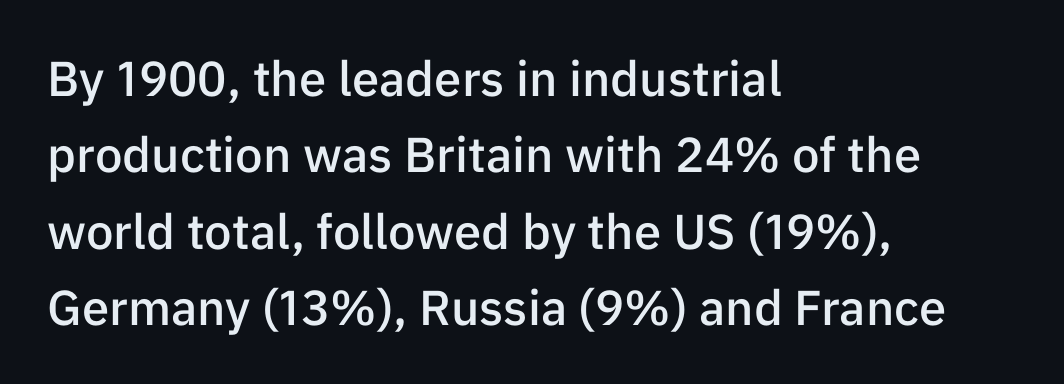
Q: Is the text bold? A: Semi-bold.
Q: Is the text italic (slanted)? A: No, it is upright.
Q: Is the typeface a serif or a sans-serif typeface? A: Sans-serif.
Q: Is the text underlined? A: No.
Q: How is the paragraph aligned? A: Left-aligned.
Q: Is the spacing between letters normal or unusually wide? A: Normal.
Q: Is the spacing between lines tight, normal or loose? A: Normal.
Q: Width (condensed, normal, or wide)? A: Normal.
Q: Stroke contrast? A: Low.
Q: x-height? A: Medium.
Q: Monospaced? A: No.
